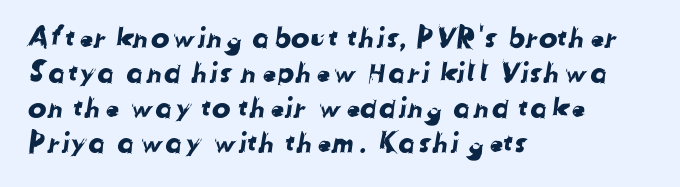
Horizontal bands of white between lines are of average thickness. The zone under the glyphs is completely vacant. Honestly, the letter spacing is just normal — you wouldn't notice it. The glyphs in this specimen are sans serif.
